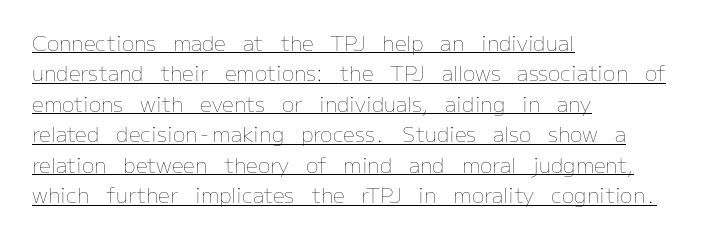
{"italic": "no", "bold": "no", "underline": "yes", "align": "left", "line_spacing": "normal", "line_spacing_ratio": 1.45, "letter_spacing": "normal", "letter_spacing_em": 0.0, "glyph_px": 21}
